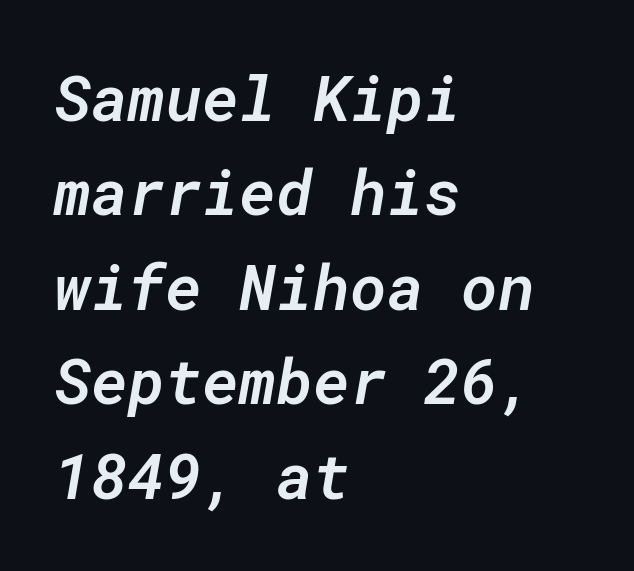
{"italic": "yes", "lean": "right", "slant_degrees": 10, "bold": "semi", "weight": "semibold", "width": "normal", "stroke_contrast": "low", "x_height": "medium", "monospaced": "yes", "underline": "no", "align": "left", "line_spacing": "normal", "line_spacing_ratio": 1.5, "letter_spacing": "normal", "letter_spacing_em": 0.0, "glyph_px": 63}
